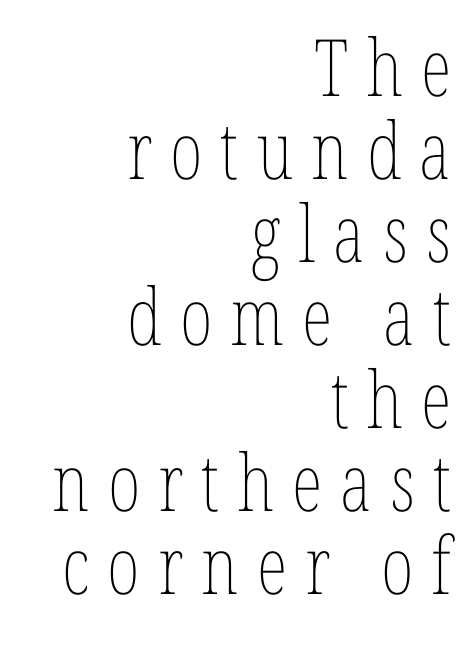
{"italic": "no", "bold": "no", "weight": "thin", "width": "condensed", "stroke_contrast": "low", "x_height": "medium", "monospaced": "no", "underline": "no", "align": "right", "line_spacing": "tight", "line_spacing_ratio": 1.05, "letter_spacing": "wide", "letter_spacing_em": 0.23, "glyph_px": 79}
